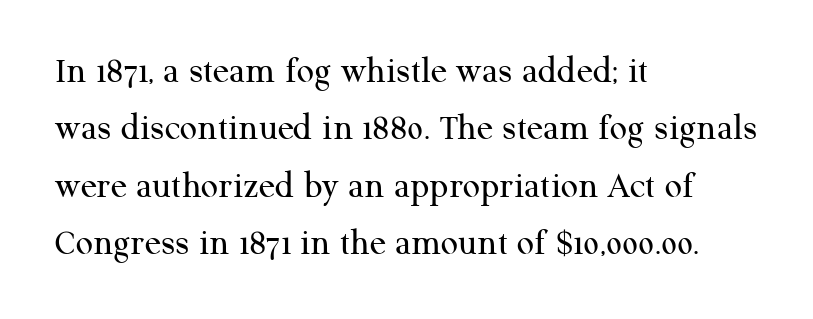
{"serif": "yes", "italic": "no", "bold": "no", "weight": "regular", "width": "normal", "stroke_contrast": "medium", "x_height": "medium", "monospaced": "no", "underline": "no", "align": "left", "line_spacing": "normal", "line_spacing_ratio": 1.51, "letter_spacing": "normal", "letter_spacing_em": 0.0, "glyph_px": 38}
